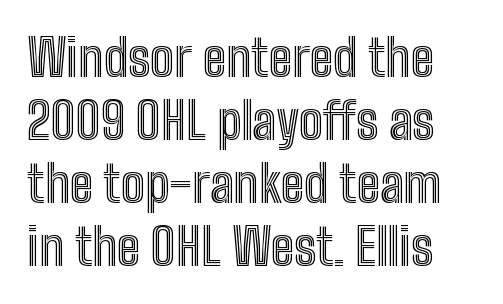
{"italic": "no", "width": "condensed", "x_height": "medium", "monospaced": "no", "underline": "no", "line_spacing": "normal", "line_spacing_ratio": 1.26, "letter_spacing": "normal", "letter_spacing_em": 0.0, "glyph_px": 50}
